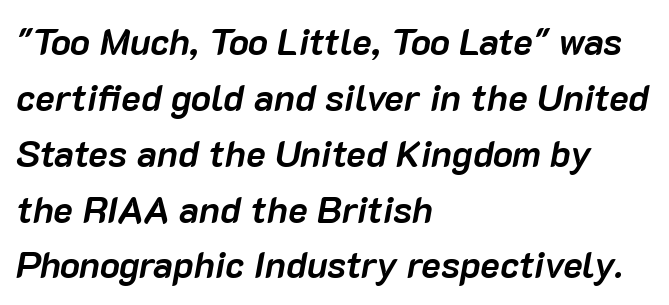
{"italic": "yes", "lean": "right", "slant_degrees": 10, "bold": "yes", "weight": "semibold", "width": "normal", "stroke_contrast": "low", "x_height": "medium", "monospaced": "no", "underline": "no", "align": "left", "line_spacing": "normal", "line_spacing_ratio": 1.51, "letter_spacing": "normal", "letter_spacing_em": 0.0, "glyph_px": 37}
